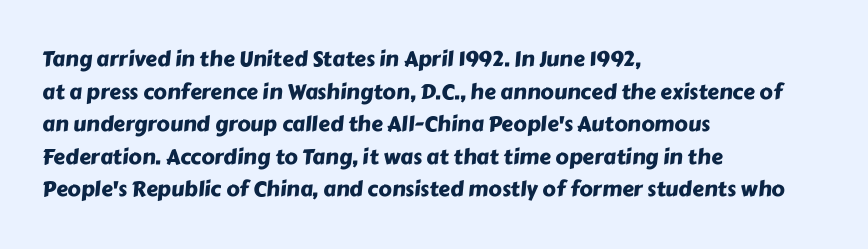
The image shows 21 px text type; set left-aligned, normal line spacing (1.55x), normal letter spacing, not underlined.
